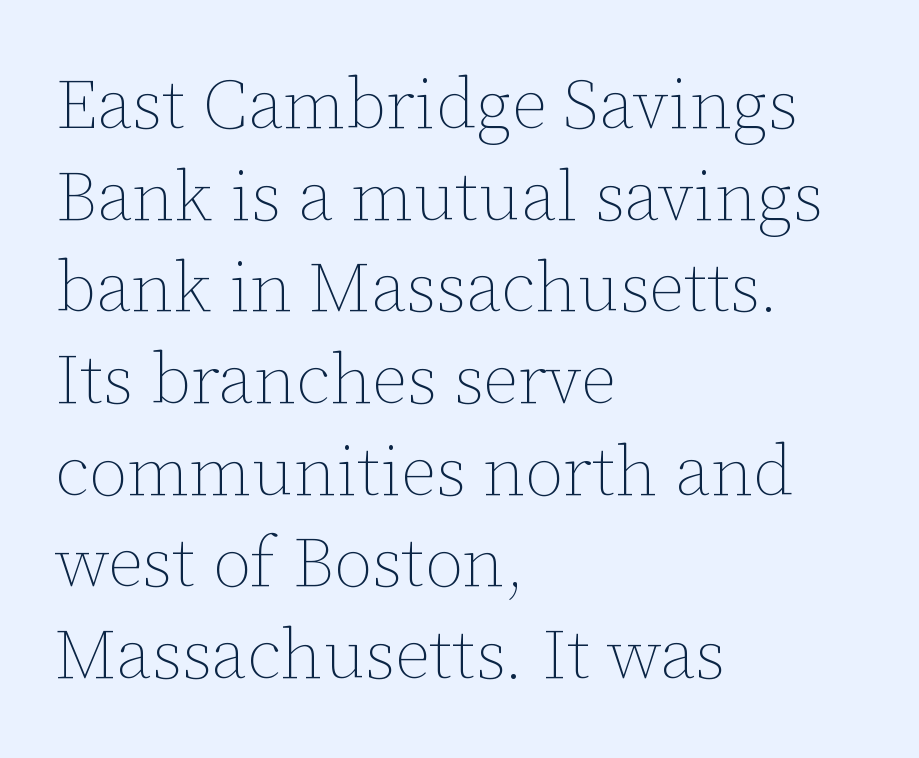
{"italic": "no", "bold": "no", "weight": "thin", "width": "normal", "stroke_contrast": "low", "x_height": "medium", "monospaced": "no", "underline": "no", "align": "left", "line_spacing": "normal", "line_spacing_ratio": 1.31, "letter_spacing": "normal", "letter_spacing_em": 0.0, "glyph_px": 70}
